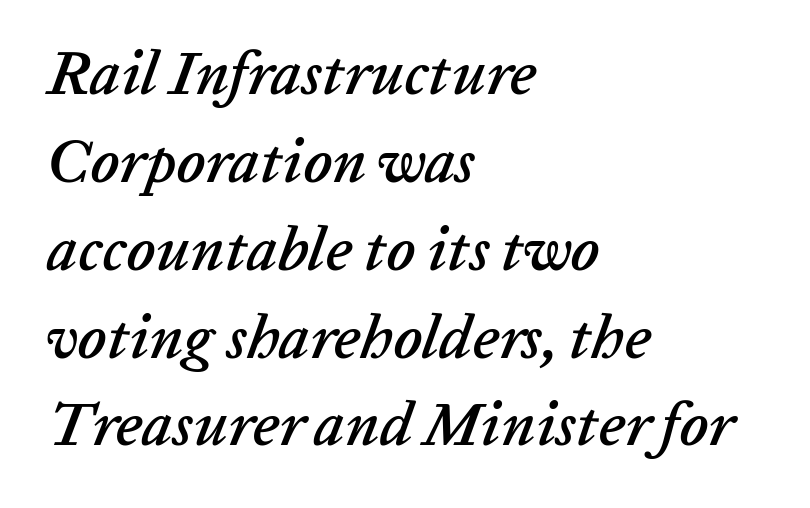
The text block is weighted toward the left margin, trailing off unevenly rightward. The axis of the letterforms is tilted away from vertical. Type without underlining. A normal amount of white space separates one row of letters from the next.
